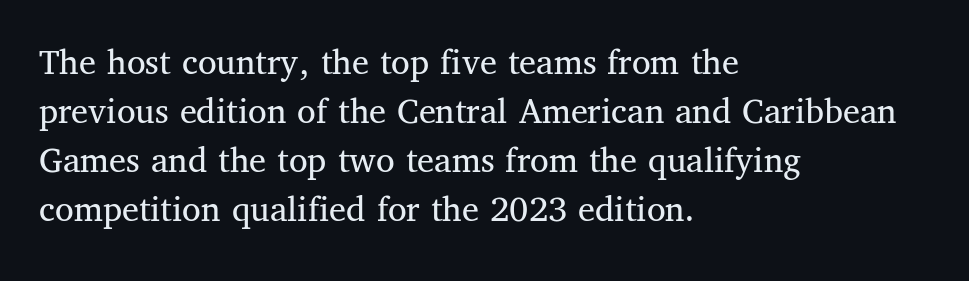
The image shows 38 px regular-weight serif type, upright; set left-aligned, normal line spacing (1.29x), normal letter spacing, not underlined; medium stroke contrast and a medium x-height.
